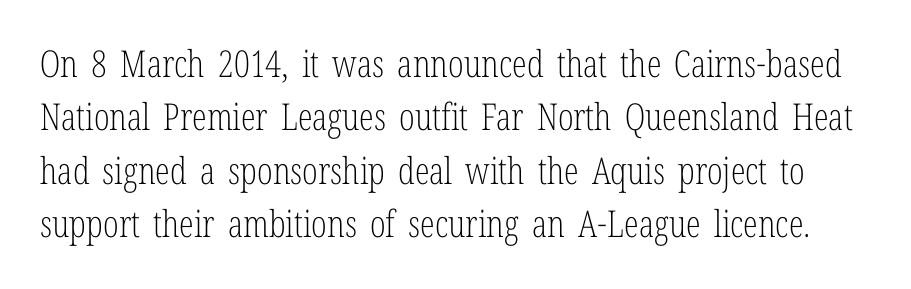
The image shows 37 px light, condensed serif type, upright; set normal line spacing (1.44x), normal letter spacing, not underlined; low stroke contrast and a medium x-height.
